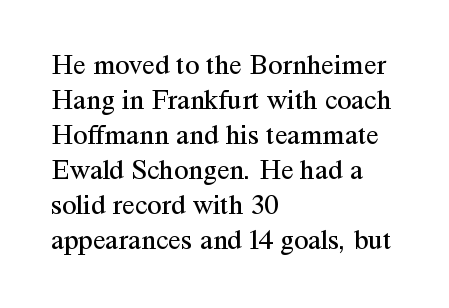
{"serif": "yes", "italic": "no", "bold": "no", "weight": "regular", "width": "normal", "stroke_contrast": "medium", "x_height": "medium", "monospaced": "no", "underline": "no", "align": "left", "line_spacing_ratio": 1.21, "letter_spacing": "normal", "letter_spacing_em": 0.0, "glyph_px": 29}
